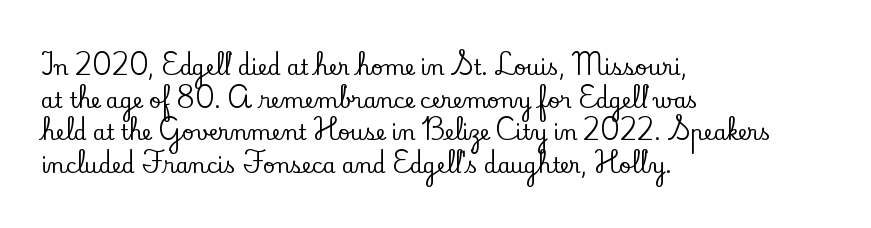
Q: Is the text italic (slanted)? A: No, it is upright.
Q: Is the text underlined? A: No.
Q: How is the paragraph aligned? A: Left-aligned.
Q: Is the spacing between letters normal or unusually wide? A: Normal.
Q: Is the spacing between lines tight, normal or loose? A: Normal.
